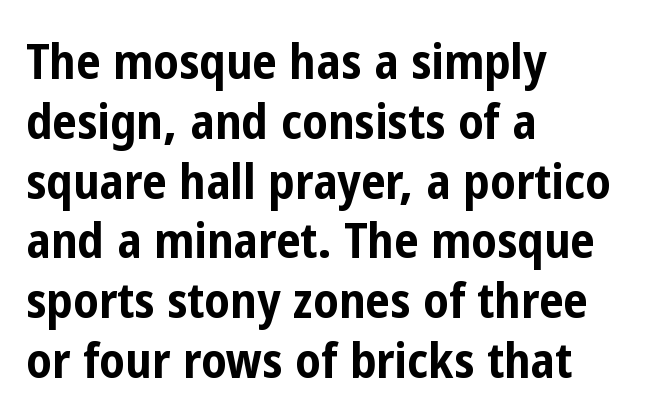
The image shows 49 px bold, condensed sans-serif type, upright; set left-aligned, line spacing 1.22x, normal letter spacing, not underlined; low stroke contrast and a medium x-height.
